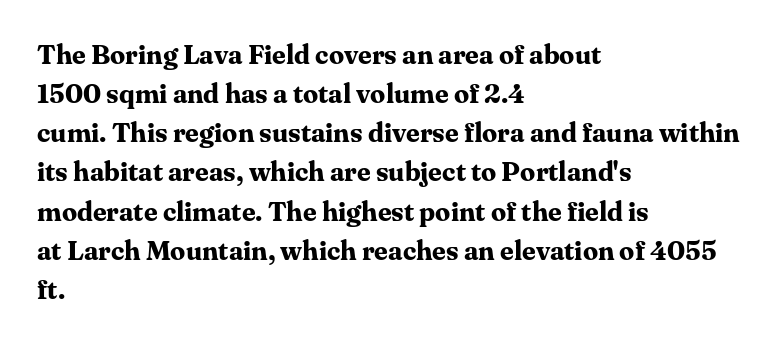
{"italic": "no", "bold": "yes", "underline": "no", "align": "left", "line_spacing": "normal", "line_spacing_ratio": 1.45, "letter_spacing": "normal", "letter_spacing_em": 0.0, "glyph_px": 27}
